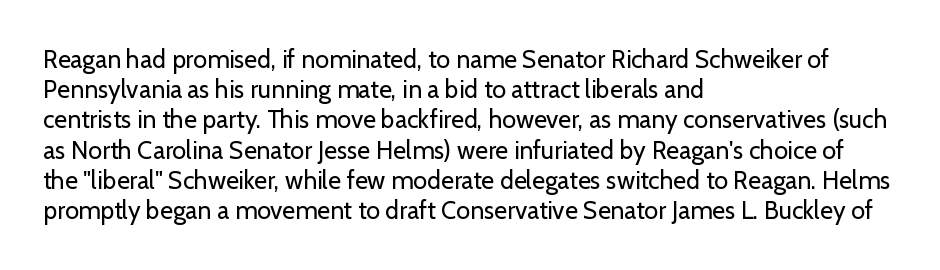
The image shows 25 px text type, upright; set left-aligned, line spacing 1.21x, normal letter spacing, not underlined.
